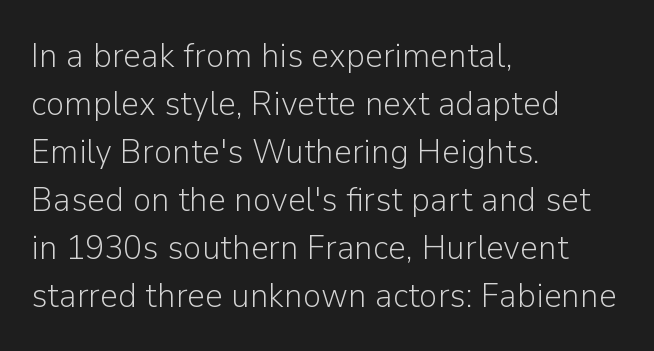
{"serif": "no", "italic": "no", "bold": "no", "weight": "light", "width": "normal", "stroke_contrast": "low", "x_height": "medium", "monospaced": "no", "underline": "no", "align": "left", "line_spacing": "normal", "line_spacing_ratio": 1.37, "letter_spacing": "normal", "letter_spacing_em": 0.0, "glyph_px": 35}
